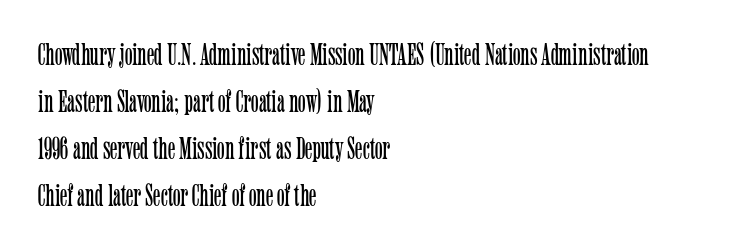
The lettering stays uniformly vertical, giving the passage a roman look. These lines stack with their left ends in a neat column. No extra ink here — the face is not bold. Decoration check: the copy has no underline.
